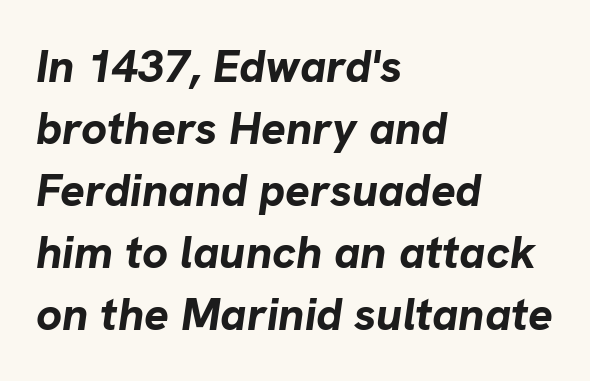
{"italic": "yes", "lean": "right", "slant_degrees": 8, "bold": "yes", "weight": "bold", "width": "normal", "stroke_contrast": "low", "x_height": "medium", "monospaced": "no", "underline": "no", "align": "left", "line_spacing": "normal", "line_spacing_ratio": 1.35, "letter_spacing": "normal", "letter_spacing_em": 0.0, "glyph_px": 46}
